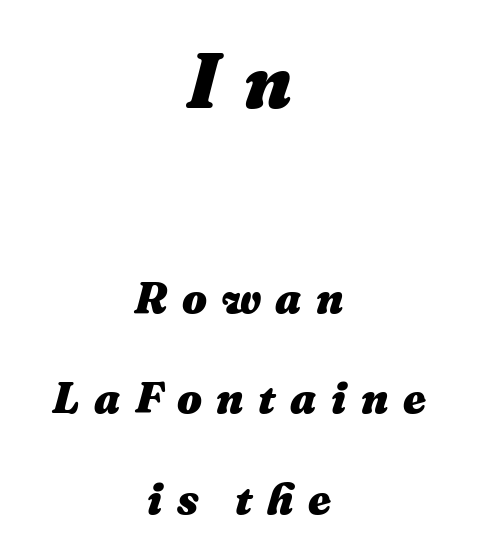
{"italic": "yes", "lean": "right", "slant_degrees": 16, "bold": "yes", "weight": "heavy", "width": "normal", "stroke_contrast": "medium", "x_height": "medium", "monospaced": "no", "underline": "no", "align": "center", "line_spacing": "loose", "line_spacing_ratio": 2.28, "letter_spacing": "wide", "letter_spacing_em": 0.33, "larger_block": "first", "size_ratio": 1.75, "glyph_px": 77}
